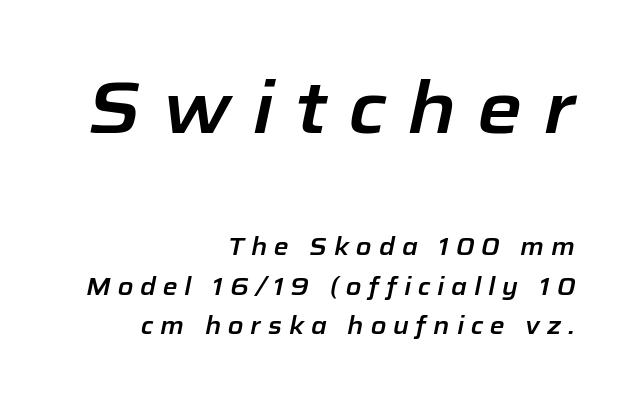
You can tell it's italic because the verticals aren't actually vertical. A student would call this right alignment; a typographer would say flush right, rag left. Look at the glyph heights: the upper group is clearly the bigger setting. Honestly, the row spacing looks completely unremarkable. The tracking reads as deliberately expanded to a designer's eye. The words here are not underlined.
